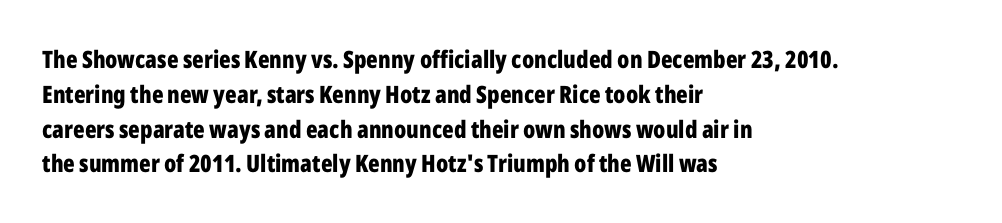
The image shows 24 px bold type, upright; set left-aligned, normal line spacing (1.45x), normal letter spacing, not underlined.
